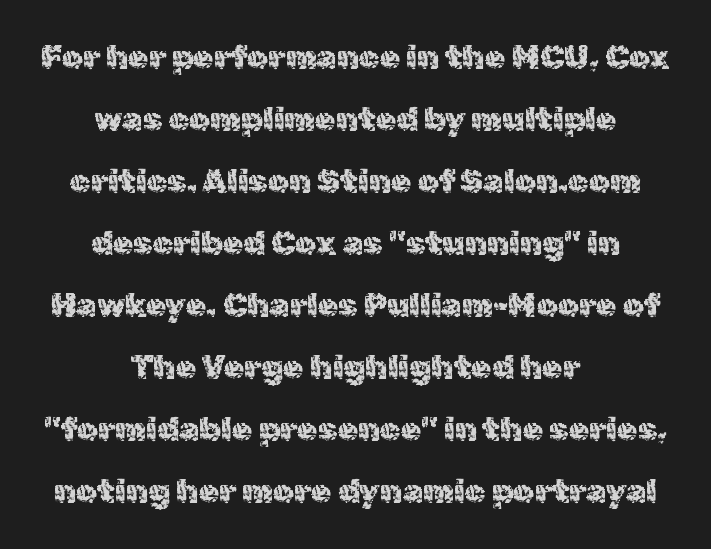
The image shows 33 px sans-serif type, upright; set centered, line spacing 1.88x, normal letter spacing, not underlined; a medium x-height.
